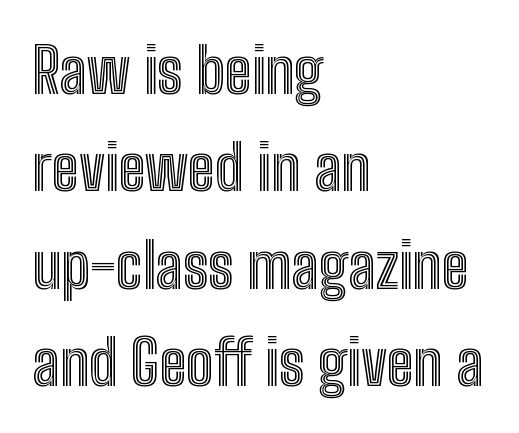
Q: Is the text italic (slanted)? A: No, it is upright.
Q: Is the text underlined? A: No.
Q: How is the paragraph aligned? A: Left-aligned.
Q: Is the spacing between letters normal or unusually wide? A: Normal.
Q: Is the spacing between lines tight, normal or loose? A: Normal.
Q: Width (condensed, normal, or wide)? A: Condensed.
Q: x-height? A: Medium.
Q: Monospaced? A: No.
